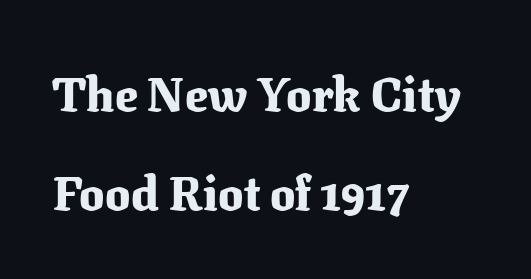
The image shows 47 px heavy serif type, upright; set left-aligned, loose line spacing (2.11x), normal letter spacing, not underlined; medium stroke contrast and a medium x-height.
